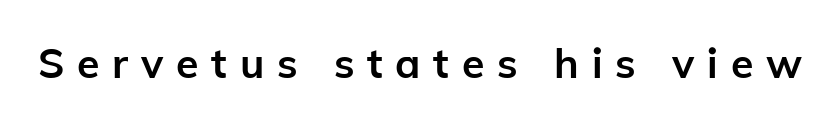
Rule under the text: the space is simply empty. These lines are rendered in a variable-pitch font. This rendering employs a face without finishing strokes, i.e., a sans-serif. Caption: bold face, heavy strokes. Every stem runs plumb, perpendicular to the baseline. The letters are spread apart with noticeably loose tracking.
